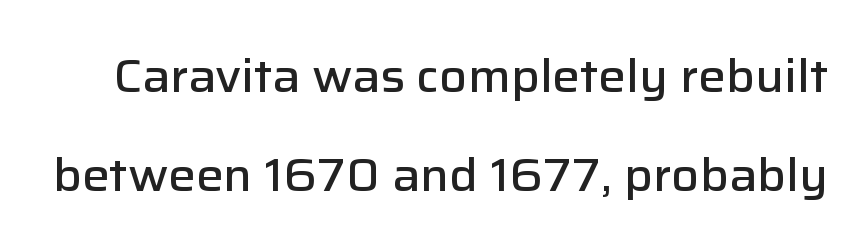
Q: Is the text bold? A: Semi-bold.
Q: Is the text italic (slanted)? A: No, it is upright.
Q: Is the typeface a serif or a sans-serif typeface? A: Sans-serif.
Q: Is the text underlined? A: No.
Q: Is the spacing between letters normal or unusually wide? A: Normal.
Q: Is the spacing between lines tight, normal or loose? A: Loose.
Q: Width (condensed, normal, or wide)? A: Normal.
Q: Stroke contrast? A: Low.
Q: x-height? A: Medium.
Q: Monospaced? A: No.
